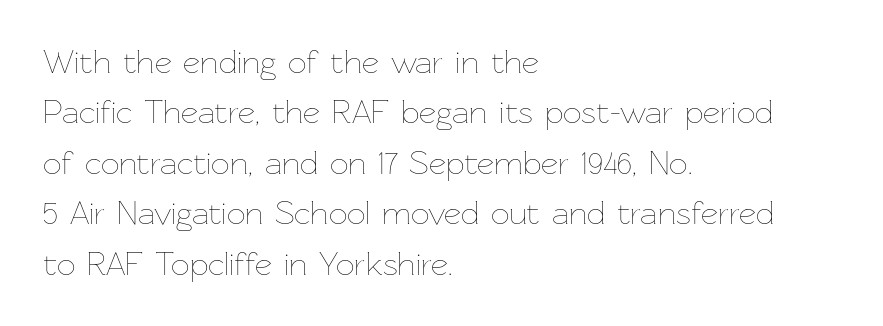
{"italic": "no", "bold": "no", "weight": "thin", "width": "normal", "stroke_contrast": "low", "x_height": "medium", "monospaced": "no", "underline": "no", "align": "left", "line_spacing": "normal", "line_spacing_ratio": 1.53, "letter_spacing": "normal", "letter_spacing_em": 0.0, "glyph_px": 33}
